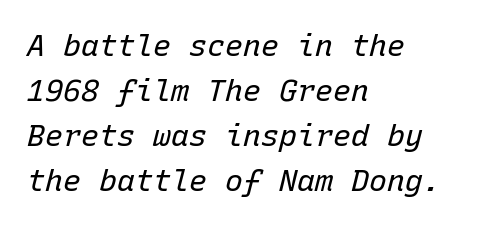
{"italic": "yes", "lean": "right", "slant_degrees": 15, "bold": "no", "weight": "regular", "width": "normal", "stroke_contrast": "low", "x_height": "medium", "monospaced": "yes", "underline": "no", "align": "left", "line_spacing": "normal", "line_spacing_ratio": 1.5, "letter_spacing": "normal", "letter_spacing_em": 0.0, "glyph_px": 30}
